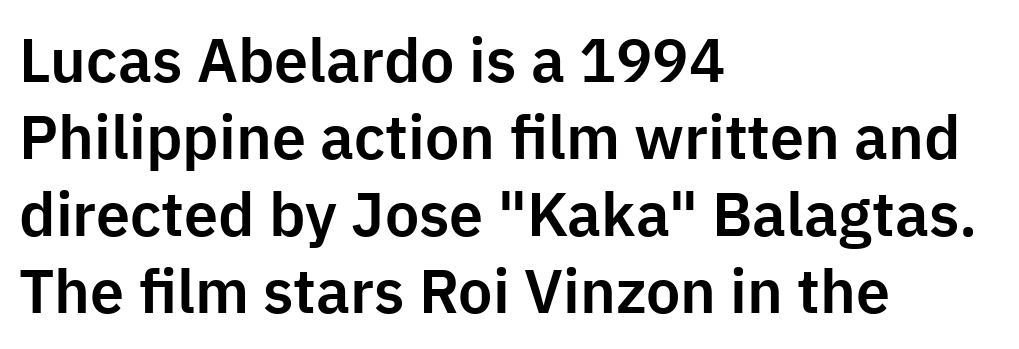
Q: Is the text italic (slanted)? A: No, it is upright.
Q: Is the typeface a serif or a sans-serif typeface? A: Sans-serif.
Q: Is the text underlined? A: No.
Q: How is the paragraph aligned? A: Left-aligned.
Q: Is the spacing between letters normal or unusually wide? A: Normal.
Q: Is the spacing between lines tight, normal or loose? A: Normal.
Q: Width (condensed, normal, or wide)? A: Normal.
Q: Stroke contrast? A: Low.
Q: x-height? A: Medium.
Q: Monospaced? A: No.
